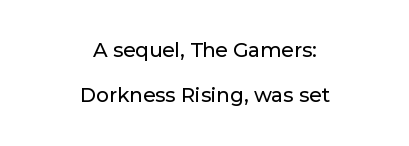
The image shows 20 px text type, upright; set centered, loose line spacing (2.27x), normal letter spacing, not underlined.
